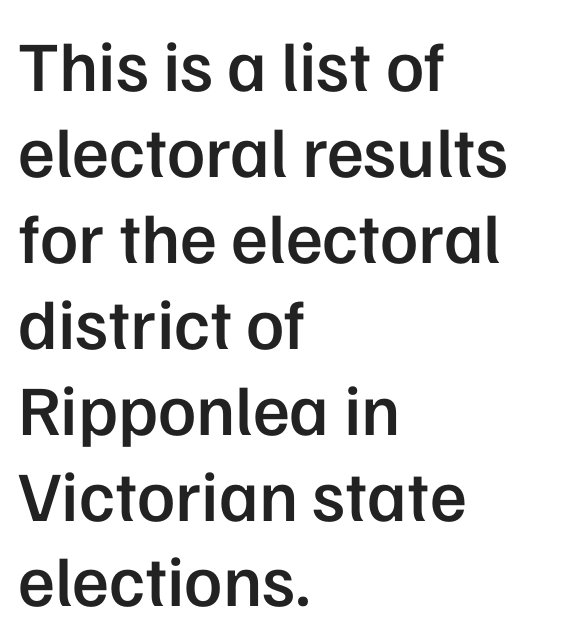
Caption: multi-line text, flush left, ragged right. Looks like regular typesetting: each glyph gets only the width it needs. The zone under the glyphs is completely vacant. The tracking reads as untouched default to a designer's eye. A roman cut, with each character standing at attention.
